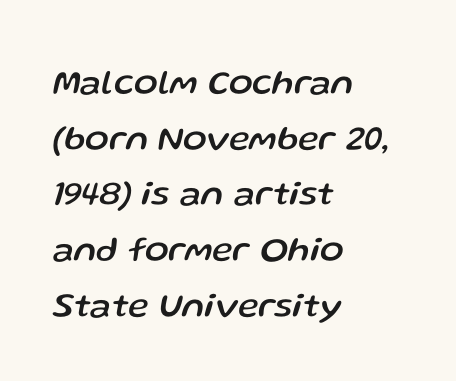
The image shows 35 px text type, italic (leaning right); set left-aligned, normal line spacing (1.59x), normal letter spacing, not underlined; low stroke contrast and a medium x-height.
